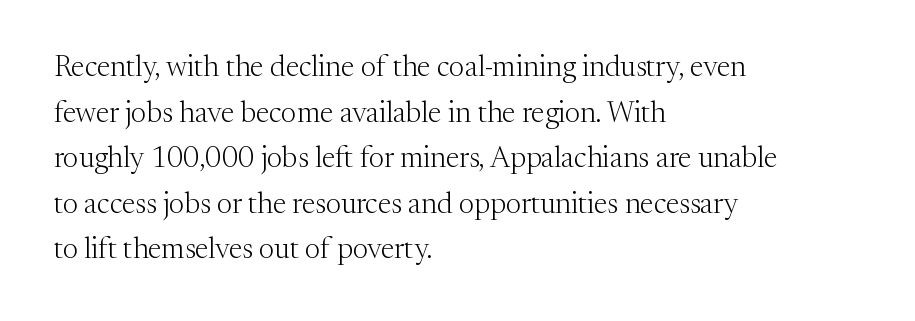
These glyphs show unthickened strokes, regular width or finer. These lines are set flush left with a ragged right edge. Each letter's strokes conclude with small projecting serifs. This sample has the flowing, uneven cadence of proportional lettering.
